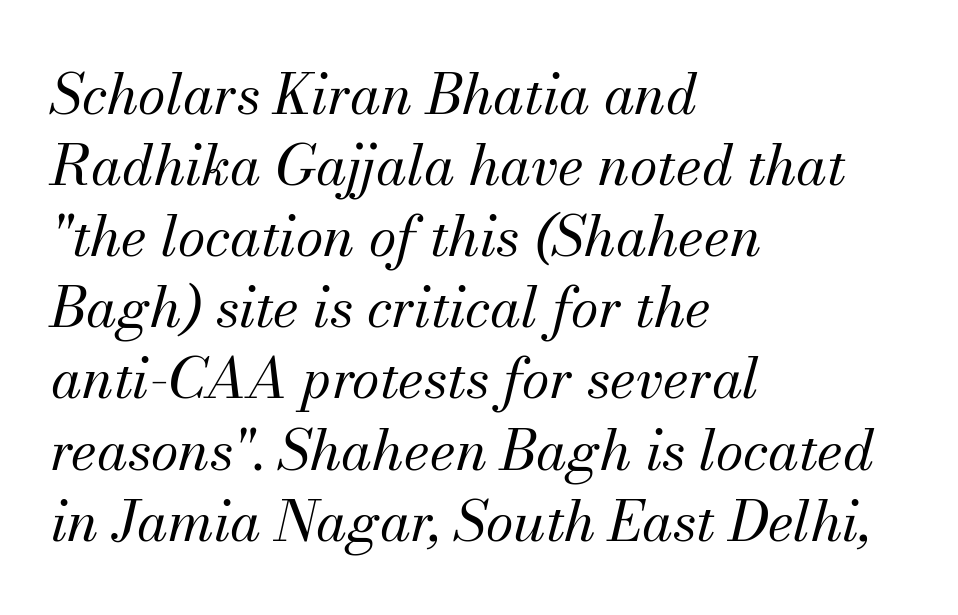
The specimen omits any rule beneath the text block's lines. Which margin do the lines hug? The left one — the right edge is uneven. A typesetter would call this zero additional tracking. Caption: face not bold, strokes unweighted. The lettering tilts uniformly, giving the passage an italic look.
